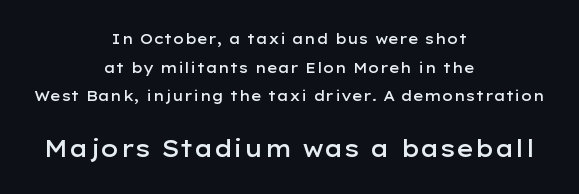
{"italic": "no", "bold": "semi", "underline": "no", "align": "center", "line_spacing": "loose", "line_spacing_ratio": 2.04, "letter_spacing": "normal", "letter_spacing_em": 0.0, "larger_block": "second", "size_ratio": 1.64, "glyph_px": 23}
